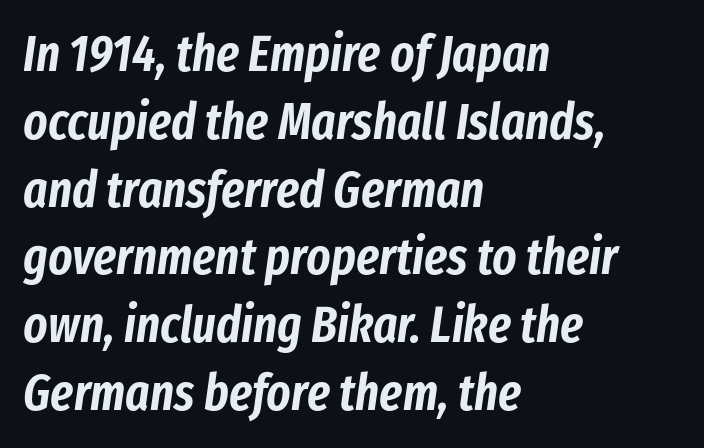
Q: Is the text italic (slanted)? A: Yes, it leans right by about 8 degrees.
Q: Is the text underlined? A: No.
Q: How is the paragraph aligned? A: Left-aligned.
Q: Is the spacing between letters normal or unusually wide? A: Normal.
Q: Is the spacing between lines tight, normal or loose? A: Normal.
Q: Width (condensed, normal, or wide)? A: Condensed.
Q: Stroke contrast? A: Low.
Q: x-height? A: Medium.
Q: Monospaced? A: No.
